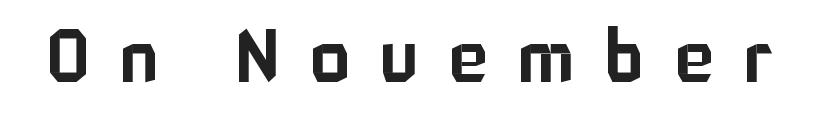
Q: Is the text italic (slanted)? A: No, it is upright.
Q: Is the typeface a serif or a sans-serif typeface? A: Sans-serif.
Q: Is the text underlined? A: No.
Q: Is the spacing between letters normal or unusually wide? A: Unusually wide.
Q: Width (condensed, normal, or wide)? A: Normal.
Q: Stroke contrast? A: Low.
Q: x-height? A: Medium.
Q: Monospaced? A: No.
